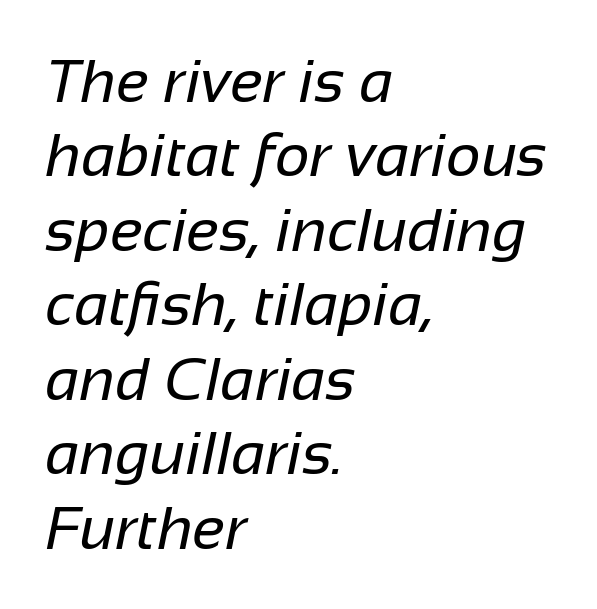
The glyphs are unaccompanied by any horizontal stroke below them. This reads as an unemphasized weight, regular at the heaviest. These lines are rendered in a variable-pitch font. Line beginnings align vertically; line endings do not. Does the type have serifs? No, each stem ends abruptly.
